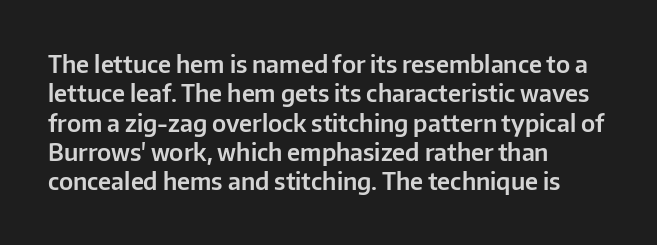
Q: Is the text italic (slanted)? A: No, it is upright.
Q: Is the text underlined? A: No.
Q: How is the paragraph aligned? A: Left-aligned.
Q: Is the spacing between letters normal or unusually wide? A: Normal.
